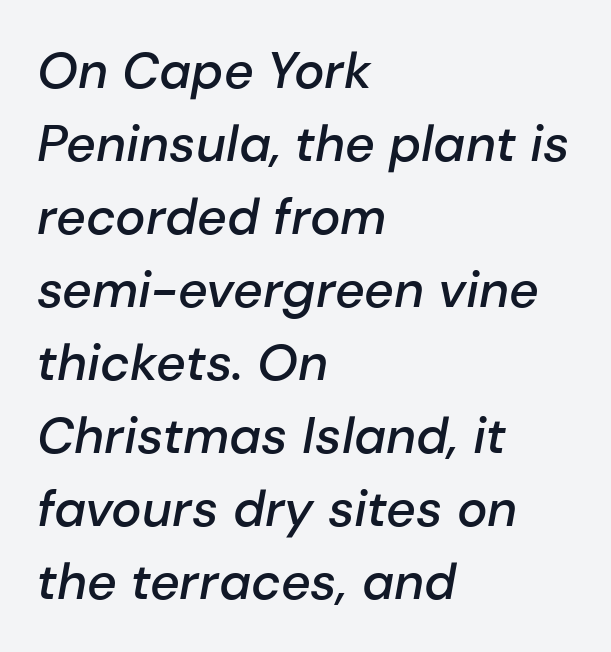
Q: Is the text bold? A: Semi-bold.
Q: Is the text italic (slanted)? A: Yes, it leans right by about 10 degrees.
Q: Is the text underlined? A: No.
Q: How is the paragraph aligned? A: Left-aligned.
Q: Is the spacing between letters normal or unusually wide? A: Normal.
Q: Is the spacing between lines tight, normal or loose? A: Normal.
Q: Width (condensed, normal, or wide)? A: Normal.
Q: Stroke contrast? A: Low.
Q: x-height? A: Medium.
Q: Monospaced? A: No.
